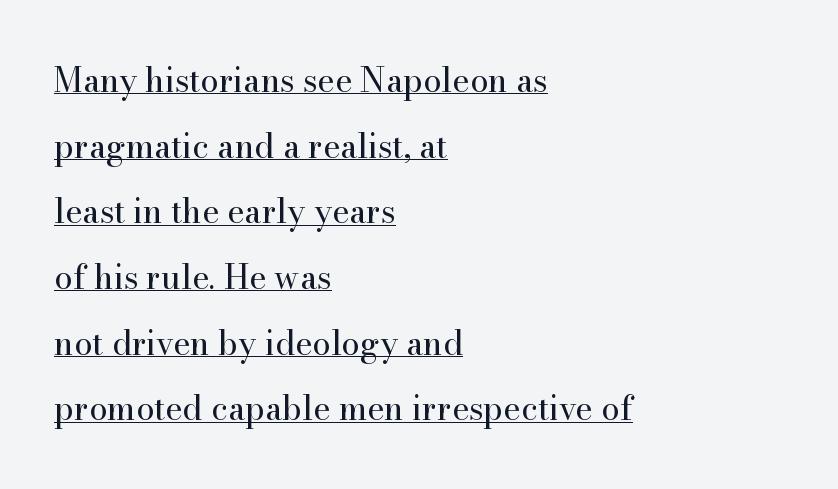
{"serif": "yes", "italic": "no", "bold": "no", "weight": "regular", "width": "normal", "stroke_contrast": "high", "x_height": "small", "monospaced": "no", "underline": "yes", "align": "left", "line_spacing": "loose", "line_spacing_ratio": 1.99, "letter_spacing": "normal", "letter_spacing_em": 0.0, "glyph_px": 33}
